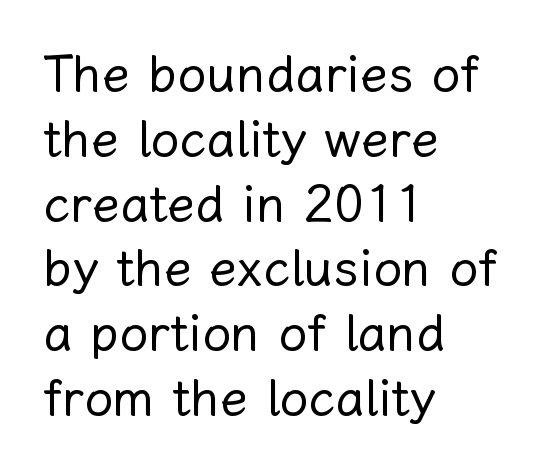
The image shows 51 px regular-weight type, upright; set left-aligned, normal line spacing (1.27x), normal letter spacing, not underlined; low stroke contrast and a medium x-height.
